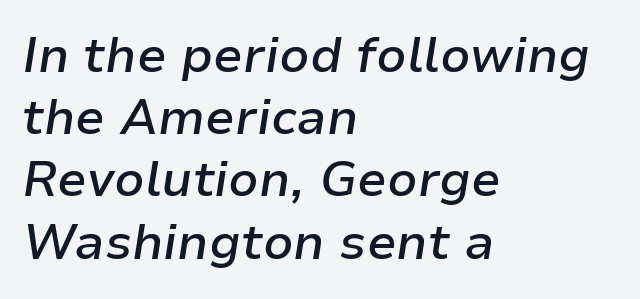
{"italic": "yes", "lean": "right", "slant_degrees": 9, "bold": "semi", "weight": "semibold", "width": "normal", "stroke_contrast": "low", "x_height": "medium", "monospaced": "no", "underline": "no", "align": "left", "line_spacing": "normal", "line_spacing_ratio": 1.27, "letter_spacing": "normal", "letter_spacing_em": 0.0, "glyph_px": 49}
